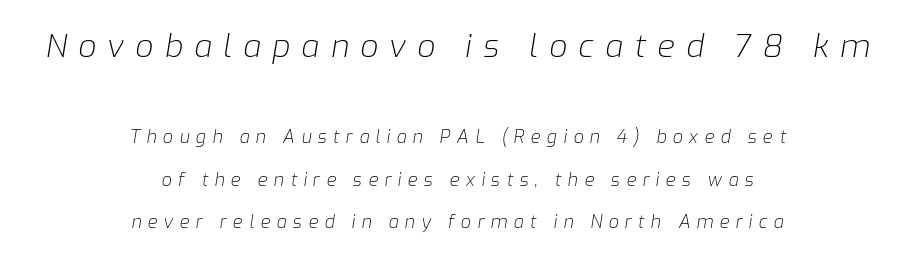
Q: Is the text bold? A: No.
Q: Is the text italic (slanted)? A: Yes, it leans right by about 9 degrees.
Q: Is the text underlined? A: No.
Q: How is the paragraph aligned? A: Centered.
Q: Is the spacing between letters normal or unusually wide? A: Unusually wide.
Q: Is the spacing between lines tight, normal or loose? A: Loose.
Q: Which block of text is set in a larger size, the first (top) or the second (bottom)? A: The first (top) one.
Q: Width (condensed, normal, or wide)? A: Normal.
Q: Stroke contrast? A: Low.
Q: x-height? A: Medium.
Q: Monospaced? A: No.
